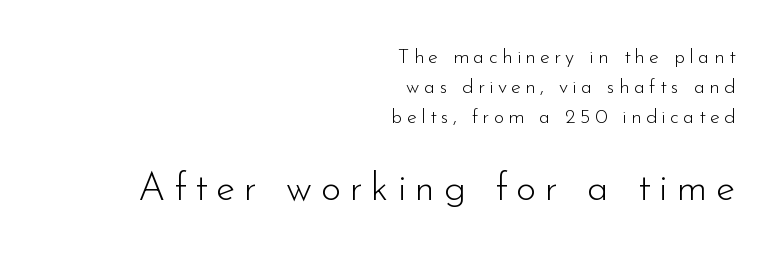
{"serif": "no", "italic": "no", "bold": "no", "weight": "light", "width": "normal", "stroke_contrast": "low", "x_height": "small", "monospaced": "no", "underline": "no", "align": "right", "line_spacing": "normal", "line_spacing_ratio": 1.51, "letter_spacing": "wide", "letter_spacing_em": 0.22, "larger_block": "second", "size_ratio": 1.95, "glyph_px": 39}
